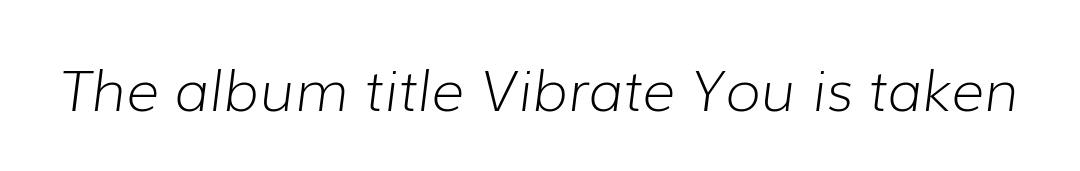
The image shows 57 px light type, italic (leaning right); set normal letter spacing, not underlined; low stroke contrast and a medium x-height.
